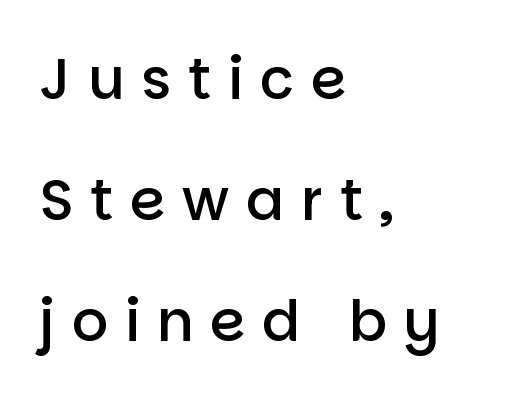
These lines carry some extra weight — a demibold, not a full bold. The face used here is proportionally spaced, like ordinary book or web type. What kind of face is this? One without serifs — a sans. What stands out about the letter spacing? Its width — letters are far apart. Quick note: interline space is abundant.
